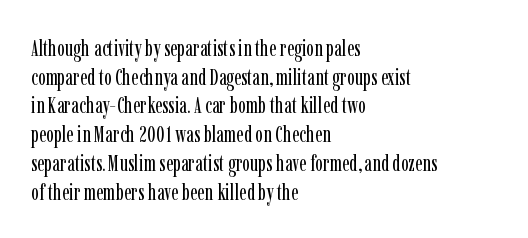
The image shows 23 px text type, upright; set left-aligned, normal line spacing (1.25x), normal letter spacing, not underlined.
